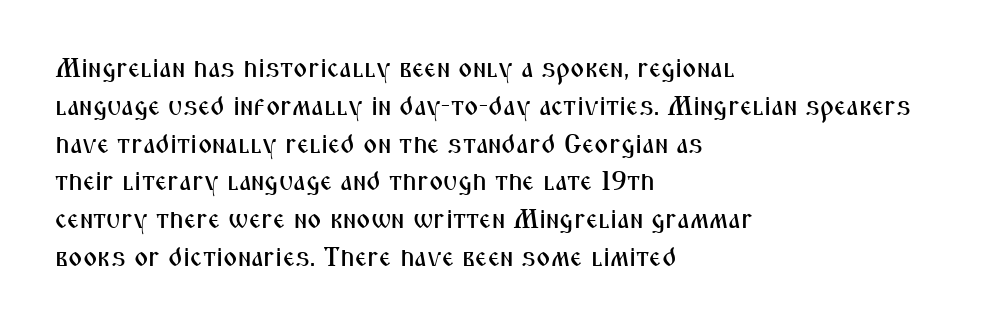
The ragged edge is on the right, which tells us the setting is flush left. Underline: absent. Does the leading feel generous? No, just average. The type is set solid horizontally, with unmodified tracking.
